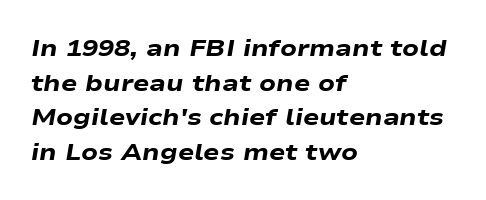
The image shows 24 px bold type, italic (leaning right); set left-aligned, normal line spacing (1.44x), normal letter spacing, not underlined.
